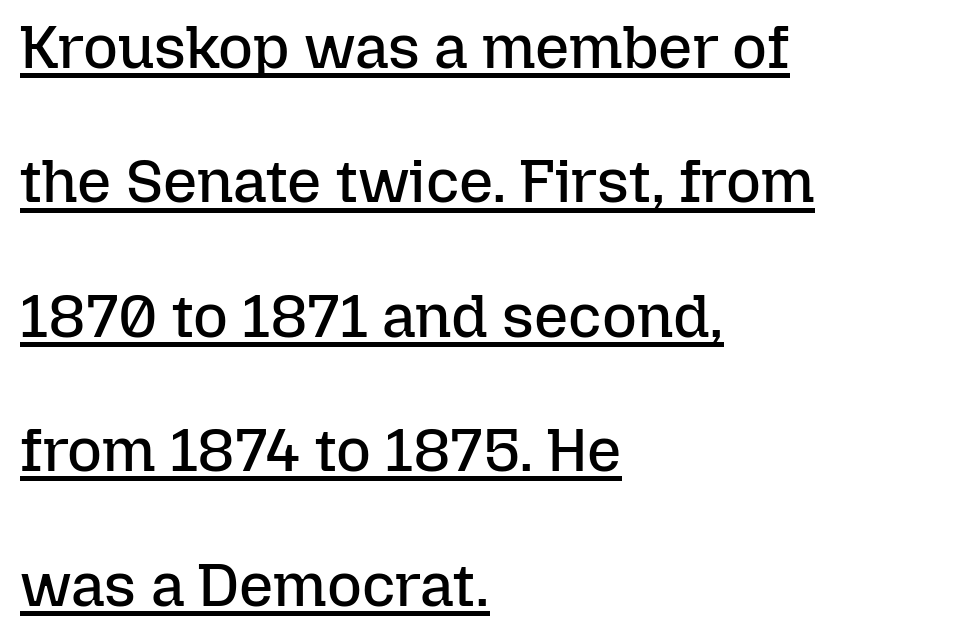
Q: Is the text bold? A: No.
Q: Is the text italic (slanted)? A: No, it is upright.
Q: Is the text underlined? A: Yes.
Q: How is the paragraph aligned? A: Left-aligned.
Q: Is the spacing between letters normal or unusually wide? A: Normal.
Q: Is the spacing between lines tight, normal or loose? A: Loose.
Q: Width (condensed, normal, or wide)? A: Normal.
Q: Stroke contrast? A: Low.
Q: x-height? A: Medium.
Q: Monospaced? A: No.
